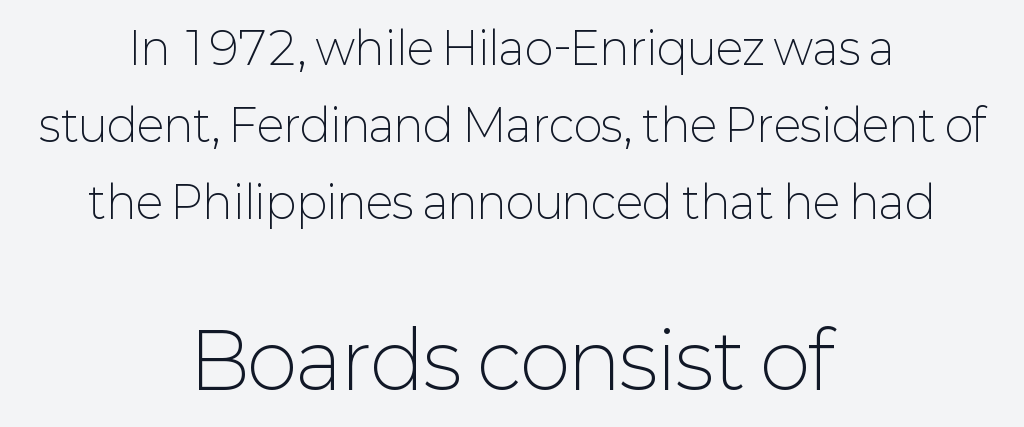
The image shows 77 px light sans-serif type, upright; set centered, line spacing 1.75x, normal letter spacing, not underlined; the second (bottom) block is 1.75x larger; low stroke contrast and a medium x-height.
